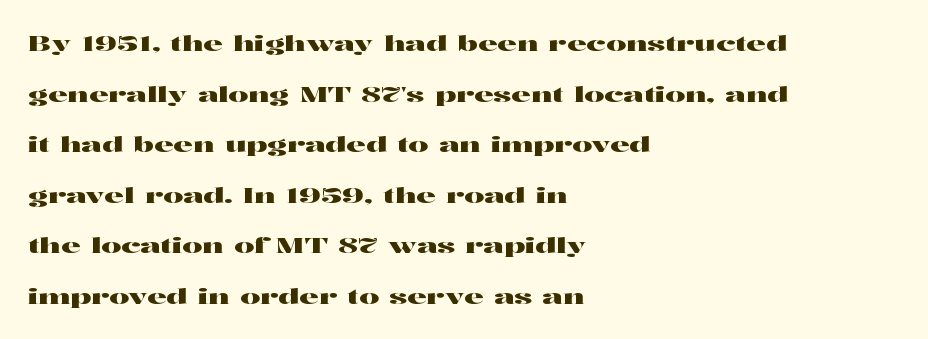
{"italic": "no", "underline": "no", "align": "left", "line_spacing": "loose", "line_spacing_ratio": 2.3, "letter_spacing": "normal", "letter_spacing_em": 0.0, "glyph_px": 22}
